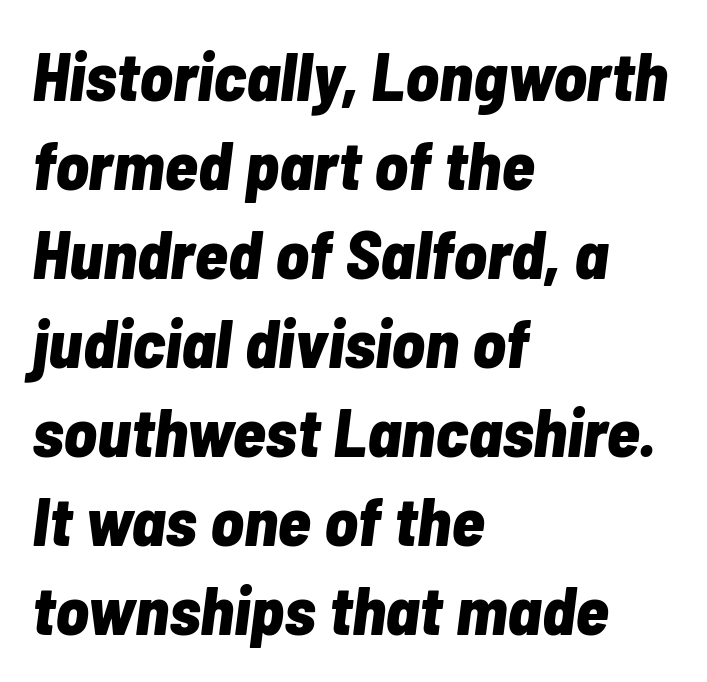
Nobody drew a line under any word here. Is the type slanted? Yes — the strokes lean at a clear angle. Do the characters align in a grid? No, the font is proportional. The passage shown has conventional tracking throughout. The glyphs have the mass of a bold cut. In terms of leading, this rendering sits right in the middle.
